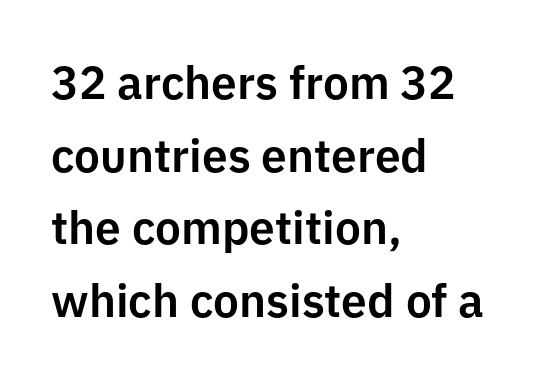
{"serif": "no", "italic": "no", "width": "normal", "stroke_contrast": "low", "x_height": "medium", "monospaced": "no", "underline": "no", "align": "left", "line_spacing": "normal", "line_spacing_ratio": 1.58, "letter_spacing": "normal", "letter_spacing_em": 0.0, "glyph_px": 46}
